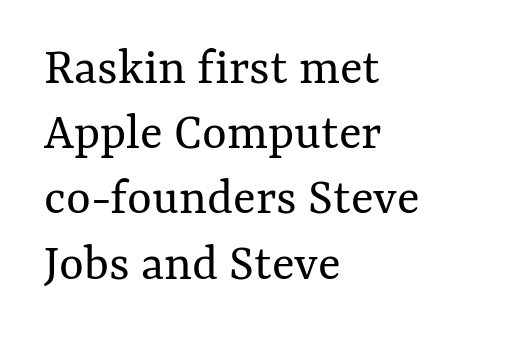
{"italic": "no", "bold": "no", "weight": "regular", "width": "normal", "stroke_contrast": "medium", "x_height": "medium", "monospaced": "no", "underline": "no", "align": "left", "line_spacing_ratio": 1.23, "letter_spacing": "normal", "letter_spacing_em": 0.0, "glyph_px": 53}
